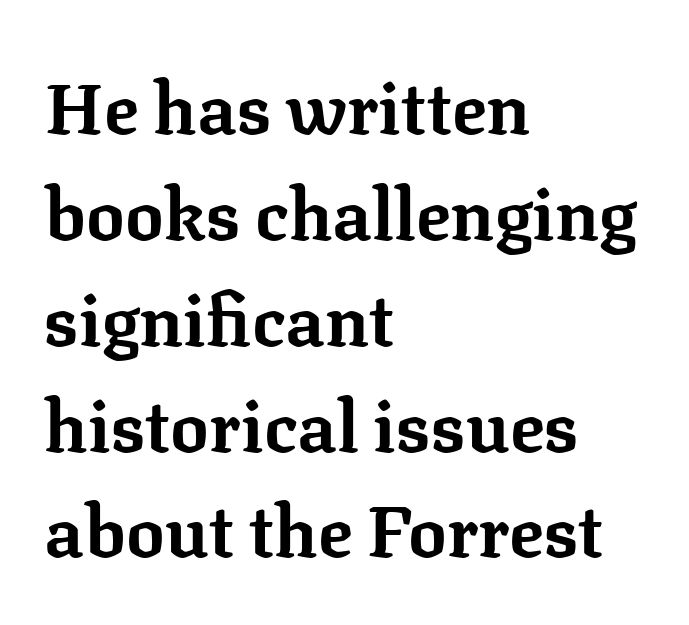
{"serif": "yes", "italic": "no", "bold": "yes", "weight": "bold", "width": "normal", "stroke_contrast": "low", "x_height": "medium", "monospaced": "no", "underline": "no", "align": "left", "line_spacing": "normal", "line_spacing_ratio": 1.47, "letter_spacing": "normal", "letter_spacing_em": 0.0, "glyph_px": 72}
